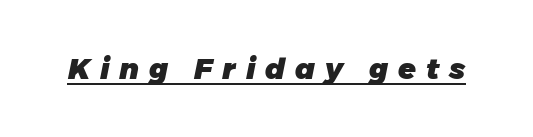
Q: Is the text bold? A: Yes.
Q: Is the typeface a serif or a sans-serif typeface? A: Sans-serif.
Q: Is the text underlined? A: Yes.
Q: Is the spacing between letters normal or unusually wide? A: Unusually wide.
Q: Width (condensed, normal, or wide)? A: Normal.
Q: Stroke contrast? A: Low.
Q: x-height? A: Large.
Q: Monospaced? A: No.
